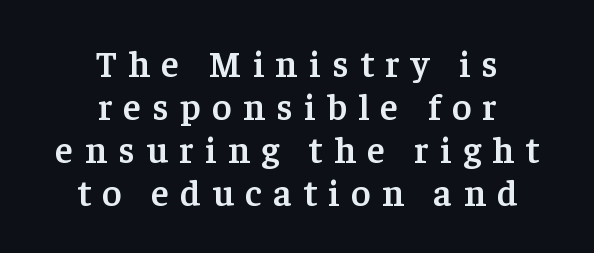
{"serif": "yes", "italic": "no", "bold": "semi", "weight": "semibold", "width": "normal", "stroke_contrast": "low", "x_height": "medium", "monospaced": "no", "underline": "no", "align": "center", "line_spacing_ratio": 1.16, "letter_spacing": "wide", "letter_spacing_em": 0.31, "glyph_px": 37}
